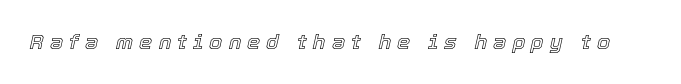
{"italic": "yes", "lean": "right", "slant_degrees": 12, "underline": "no", "letter_spacing": "wide", "letter_spacing_em": 0.29, "glyph_px": 21}
